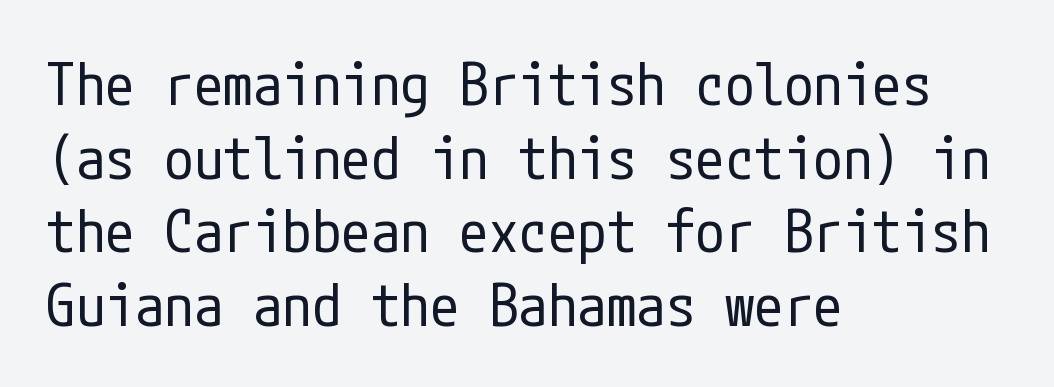
In terms of letterform style, serifs are entirely absent. Unbolded letterforms with no extra heft. Honestly, the row spacing looks completely unremarkable. The typography opts for an upright posture over an oblique one. Line beginnings align vertically; line endings do not. Tracking here is standard; glyphs follow each other at the usual distance.
